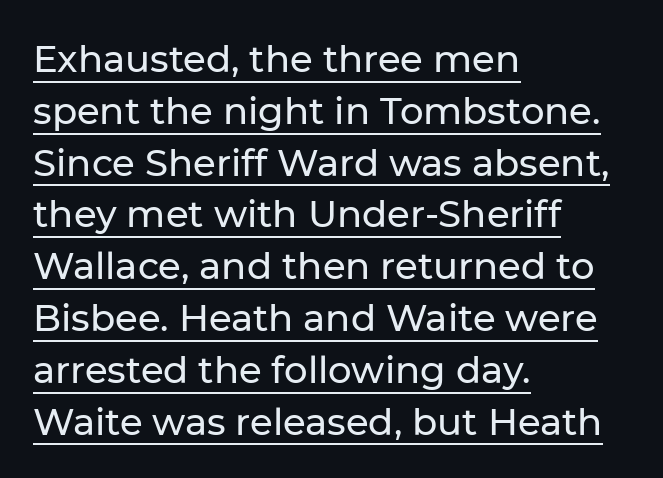
The image shows 37 px sans-serif type, upright; set left-aligned, normal line spacing (1.4x), normal letter spacing, underlined; low stroke contrast and a medium x-height.
